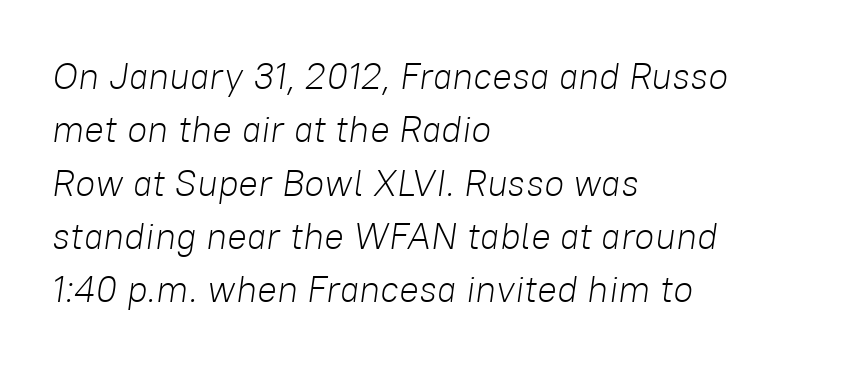
The image shows 37 px light type, italic (leaning right); set left-aligned, normal line spacing (1.44x), normal letter spacing, not underlined; low stroke contrast and a medium x-height.
